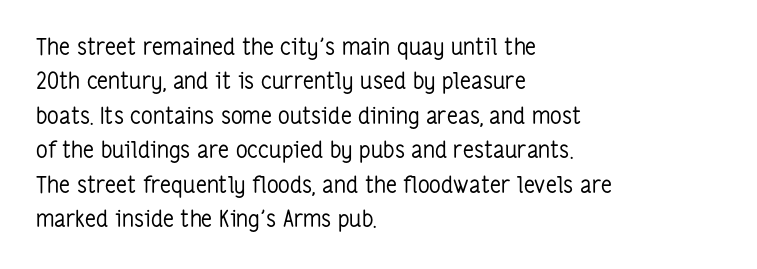
Q: Is the text bold? A: No.
Q: Is the text italic (slanted)? A: No, it is upright.
Q: Is the text underlined? A: No.
Q: How is the paragraph aligned? A: Left-aligned.
Q: Is the spacing between letters normal or unusually wide? A: Normal.
Q: Is the spacing between lines tight, normal or loose? A: Normal.
